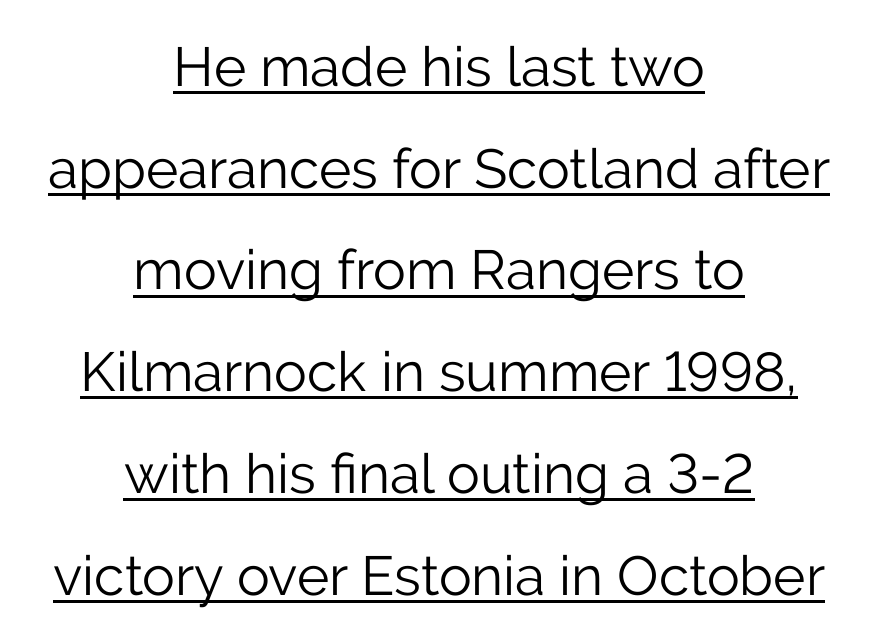
The image shows 55 px light sans-serif type, upright; set centered, line spacing 1.85x, normal letter spacing, underlined; low stroke contrast and a medium x-height.
